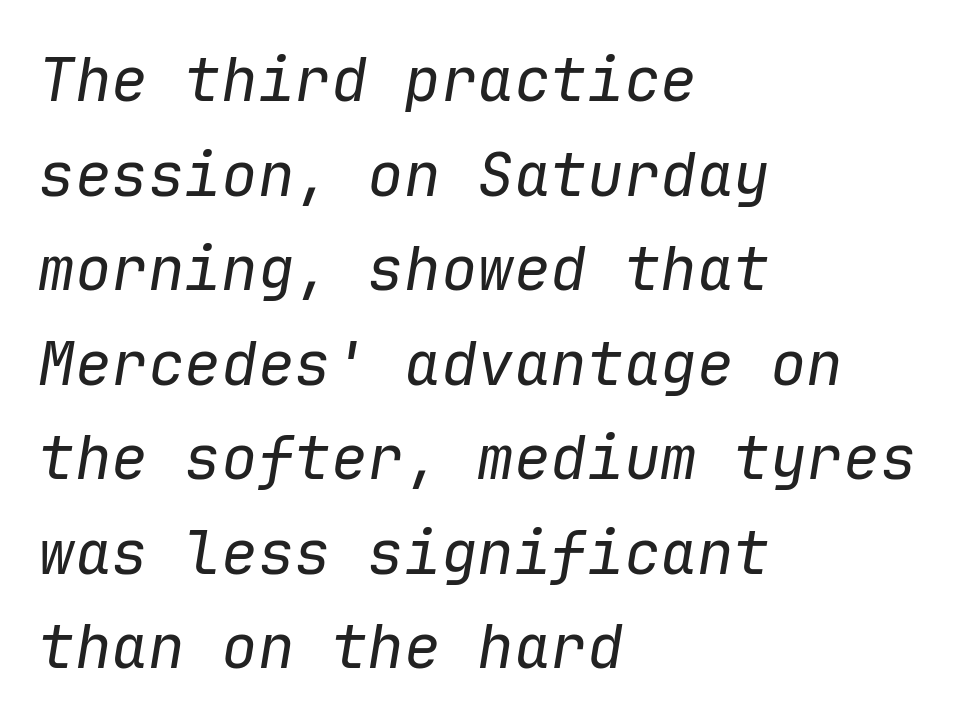
The image shows 61 px regular-weight type, italic (leaning right), monospaced; set left-aligned, normal line spacing (1.55x), normal letter spacing, not underlined; low stroke contrast and a medium x-height.
